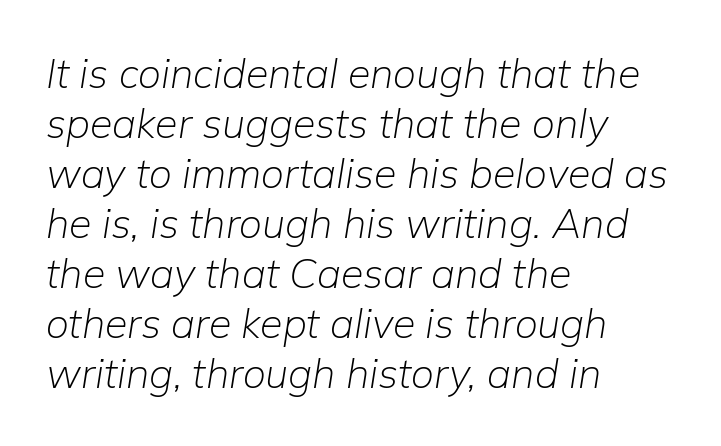
Q: Is the text bold? A: No.
Q: Is the text italic (slanted)? A: Yes, it leans right by about 9 degrees.
Q: Is the text underlined? A: No.
Q: How is the paragraph aligned? A: Left-aligned.
Q: Is the spacing between letters normal or unusually wide? A: Normal.
Q: Width (condensed, normal, or wide)? A: Normal.
Q: Stroke contrast? A: Low.
Q: x-height? A: Medium.
Q: Monospaced? A: No.
